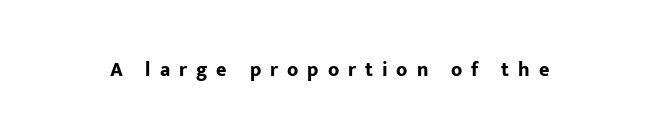
The image shows 20 px bold type, upright; set unusually wide letter spacing (+0.45 em), not underlined.
